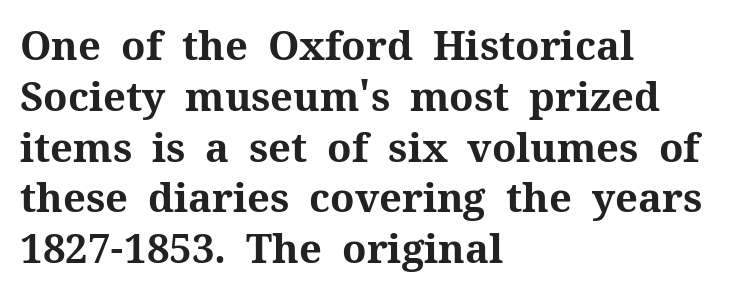
The image shows 40 px bold serif type, upright; set left-aligned, normal line spacing (1.27x), normal letter spacing, not underlined; medium stroke contrast and a medium x-height.
